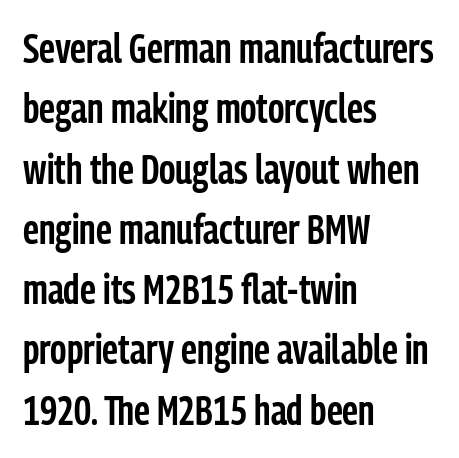
Q: Is the text bold? A: Semi-bold.
Q: Is the text italic (slanted)? A: No, it is upright.
Q: Is the typeface a serif or a sans-serif typeface? A: Sans-serif.
Q: Is the text underlined? A: No.
Q: How is the paragraph aligned? A: Left-aligned.
Q: Is the spacing between letters normal or unusually wide? A: Normal.
Q: Is the spacing between lines tight, normal or loose? A: Normal.
Q: Width (condensed, normal, or wide)? A: Condensed.
Q: Stroke contrast? A: Low.
Q: x-height? A: Medium.
Q: Monospaced? A: No.
